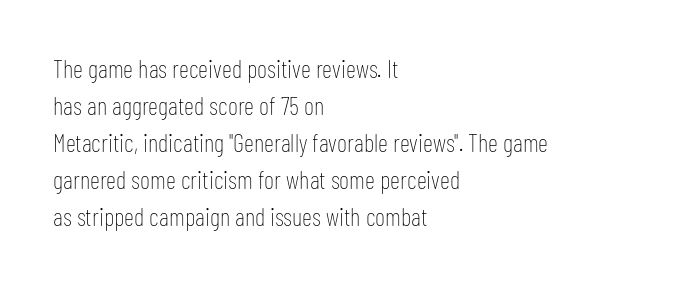
{"italic": "no", "bold": "no", "underline": "no", "align": "left", "line_spacing": "normal", "line_spacing_ratio": 1.48, "letter_spacing": "normal", "letter_spacing_em": 0.0, "glyph_px": 25}
